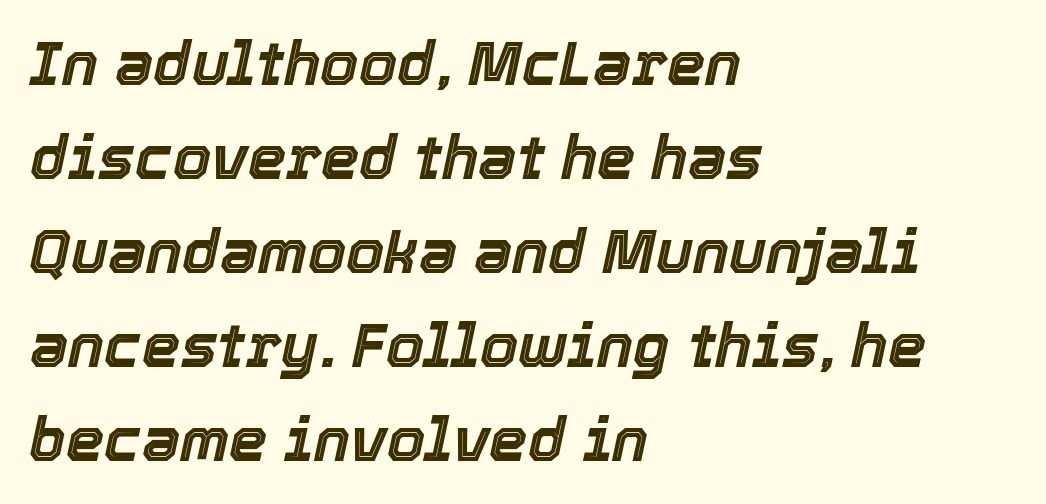
Q: Is the text italic (slanted)? A: Yes, it leans right by about 12 degrees.
Q: Is the text underlined? A: No.
Q: How is the paragraph aligned? A: Left-aligned.
Q: Is the spacing between letters normal or unusually wide? A: Normal.
Q: Is the spacing between lines tight, normal or loose? A: Normal.
Q: Width (condensed, normal, or wide)? A: Normal.
Q: x-height? A: Medium.
Q: Monospaced? A: No.
